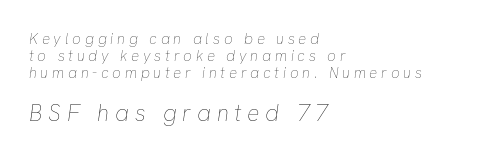
Q: Is the text bold? A: No.
Q: Is the text italic (slanted)? A: Yes, it leans right by about 8 degrees.
Q: Is the text underlined? A: No.
Q: How is the paragraph aligned? A: Left-aligned.
Q: Is the spacing between letters normal or unusually wide? A: Unusually wide.
Q: Is the spacing between lines tight, normal or loose? A: Tight.
Q: Which block of text is set in a larger size, the first (top) or the second (bottom)? A: The second (bottom) one.
